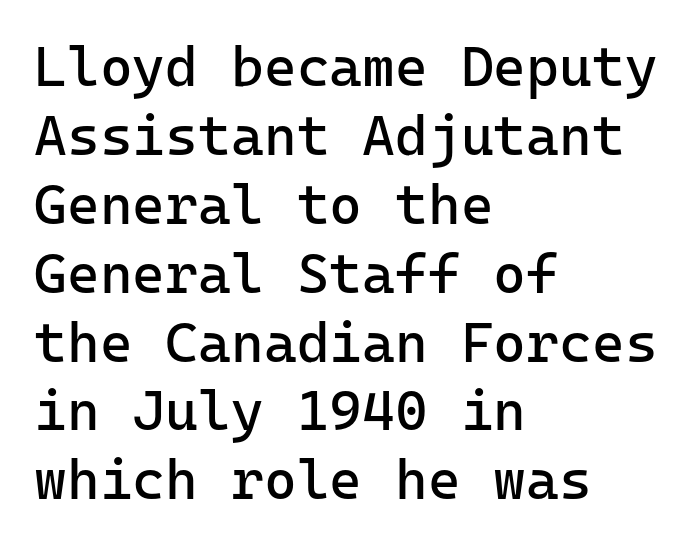
The image shows 56 px regular-weight sans-serif type, upright; set left-aligned, line spacing 1.23x, normal letter spacing, not underlined; low stroke contrast and a medium x-height.
